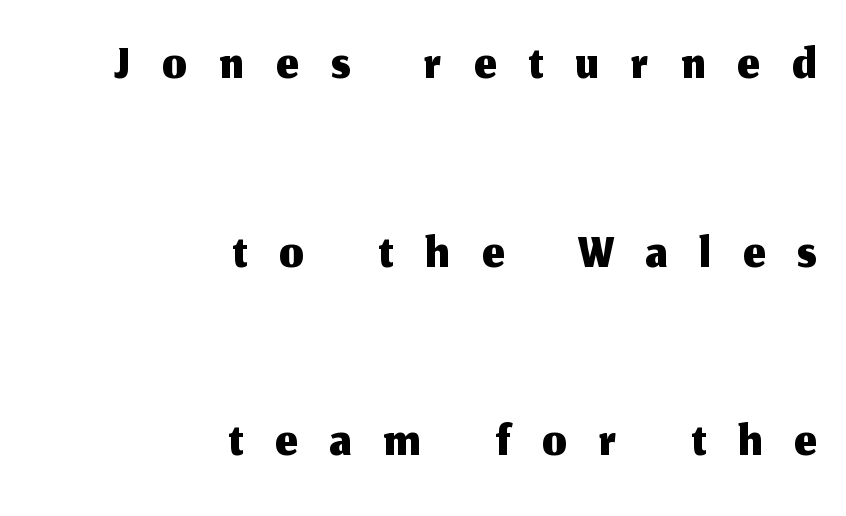
Each new line begins a long way beneath the previous one. Someone cranked the tracking dial way up on this one. A typesetter would call this proportional, since set widths differ per character. The specimen reads as upright at a glance. This rendering features lettering with no underline.
